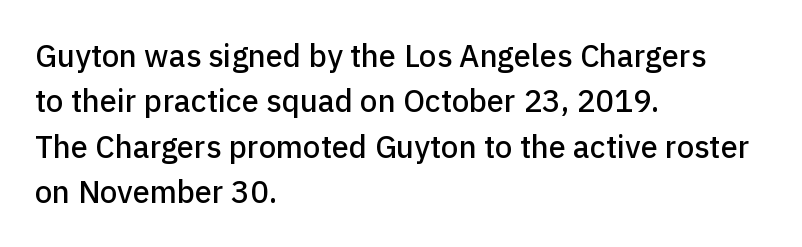
Q: Is the text italic (slanted)? A: No, it is upright.
Q: Is the typeface a serif or a sans-serif typeface? A: Sans-serif.
Q: Is the text underlined? A: No.
Q: How is the paragraph aligned? A: Left-aligned.
Q: Is the spacing between letters normal or unusually wide? A: Normal.
Q: Is the spacing between lines tight, normal or loose? A: Normal.
Q: Width (condensed, normal, or wide)? A: Normal.
Q: Stroke contrast? A: Low.
Q: x-height? A: Medium.
Q: Monospaced? A: No.
